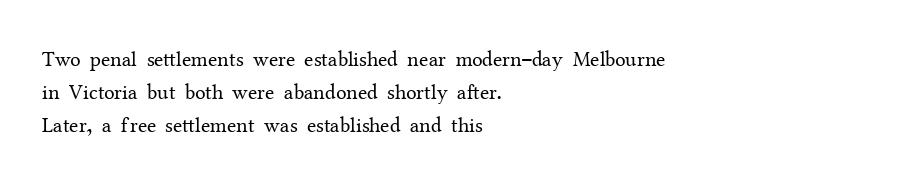
The face looks like a standard text weight, possibly lighter. Short and long lines alike share a common starting point at left. Vertically, the passage feels balanced, rows spaced as you'd expect. A bare baseline throughout the passage. Here the glyphs are tracked normally, forming tight word shapes.
